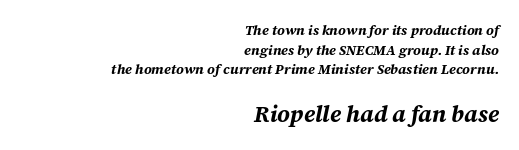
{"italic": "yes", "lean": "right", "slant_degrees": 12, "bold": "yes", "underline": "no", "align": "right", "line_spacing": "normal", "line_spacing_ratio": 1.41, "letter_spacing": "normal", "letter_spacing_em": 0.0, "larger_block": "second", "size_ratio": 1.64, "glyph_px": 23}
